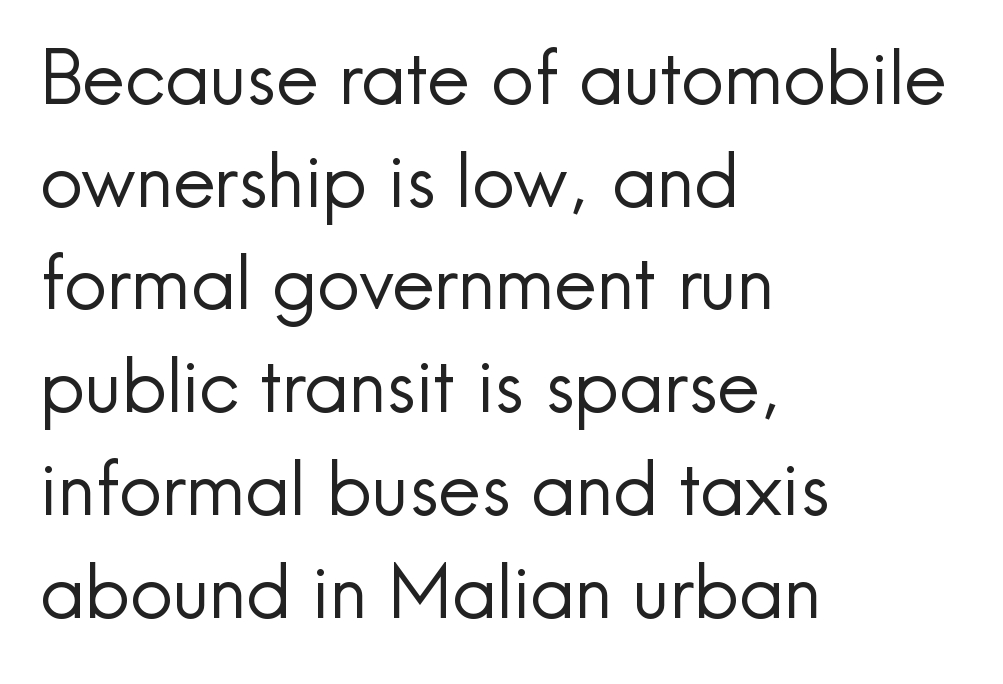
Q: Is the text bold? A: No.
Q: Is the text italic (slanted)? A: No, it is upright.
Q: Is the typeface a serif or a sans-serif typeface? A: Sans-serif.
Q: Is the text underlined? A: No.
Q: How is the paragraph aligned? A: Left-aligned.
Q: Is the spacing between letters normal or unusually wide? A: Normal.
Q: Is the spacing between lines tight, normal or loose? A: Normal.
Q: Width (condensed, normal, or wide)? A: Normal.
Q: x-height? A: Small.
Q: Monospaced? A: No.
